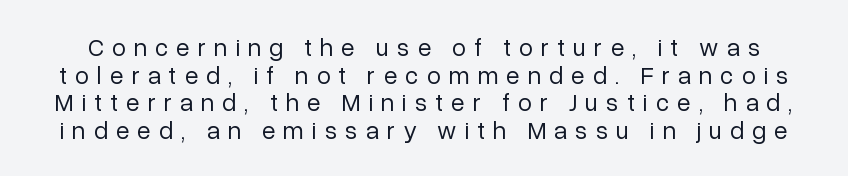
The image shows 25 px text type, upright; set tight line spacing (1.11x), unusually wide letter spacing (+0.32 em), not underlined.
